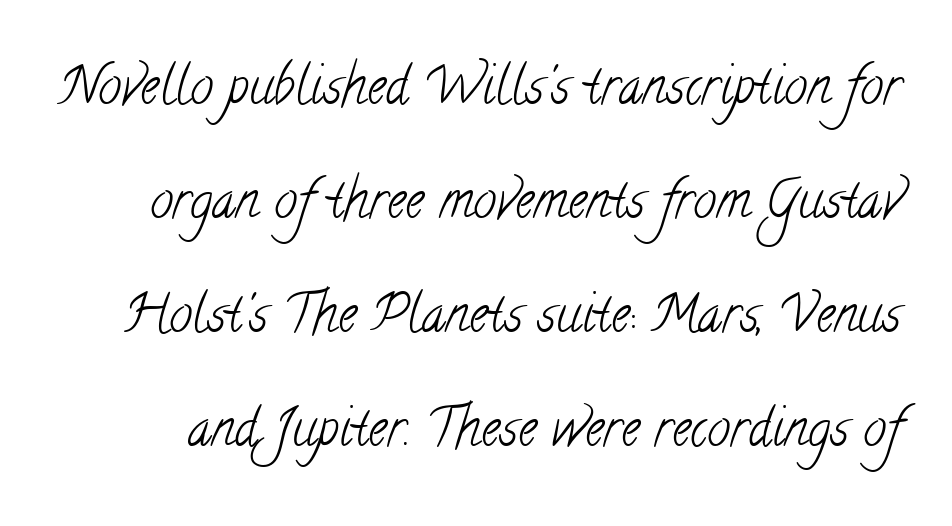
{"bold": "no", "weight": "light", "width": "condensed", "stroke_contrast": "low", "x_height": "small", "monospaced": "no", "underline": "no", "line_spacing": "loose", "line_spacing_ratio": 2.19, "letter_spacing": "normal", "letter_spacing_em": 0.0, "glyph_px": 52}
